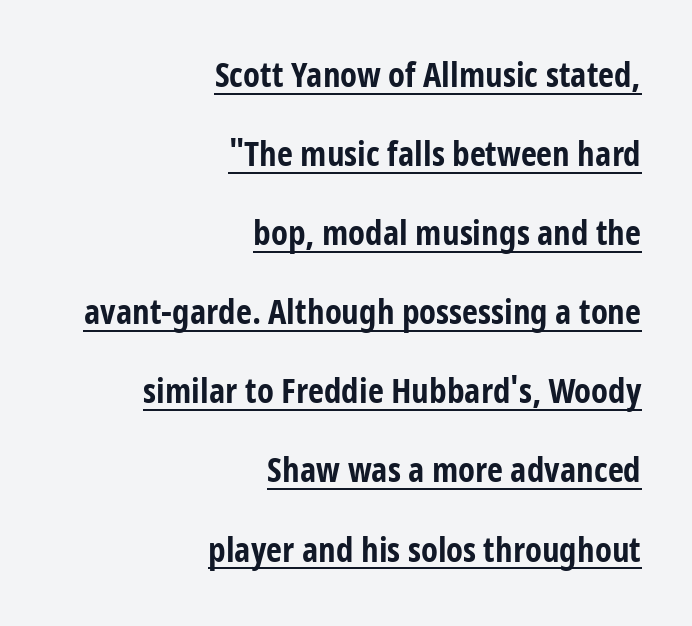
The image shows 35 px bold, condensed sans-serif type, upright; set right-aligned, loose line spacing (2.26x), normal letter spacing, underlined; low stroke contrast and a medium x-height.
